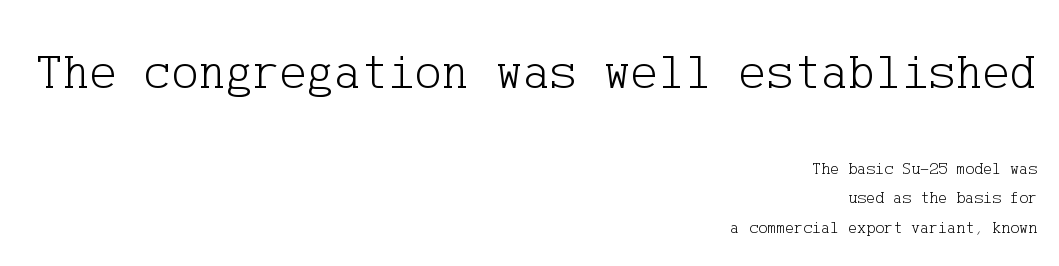
The image shows 51 px light serif type, upright; set right-aligned, line spacing 1.74x, normal letter spacing, not underlined; the first (top) block is 3.0x larger; low stroke contrast and a medium x-height.
